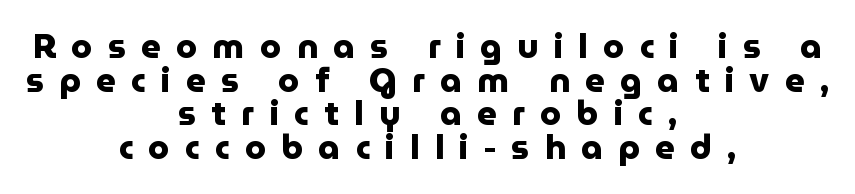
The image shows 34 px heavy sans-serif type, upright; set centered, tight line spacing (0.99x), unusually wide letter spacing (+0.45 em), not underlined; low stroke contrast and a medium x-height.
